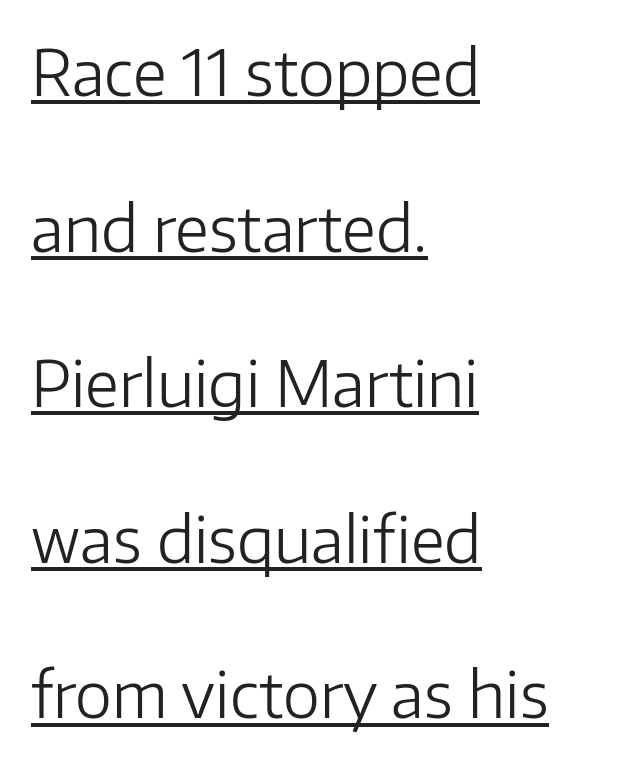
The weight would be labelled regular, book, light, or lighter still. Style check: upright. Characters follow at the spacing the type designer built in. Typographically, this falls in the sans-serif category.
